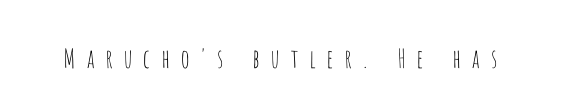
{"italic": "no", "bold": "no", "underline": "no", "letter_spacing": "wide", "letter_spacing_em": 0.37, "glyph_px": 26}
